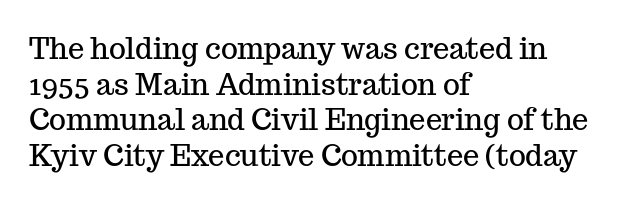
The letterforms sit shoulder to shoulder at normal distance. Descender tails drop into unmarked territory. Is this a sans? No — the strokes have serifs. The lines in this sample share a left origin and differ only in where they stop.
